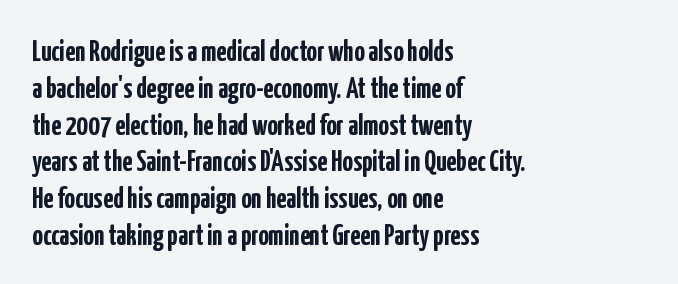
Q: Is the text bold? A: Yes.
Q: Is the text italic (slanted)? A: No, it is upright.
Q: Is the typeface a serif or a sans-serif typeface? A: Sans-serif.
Q: Is the text underlined? A: No.
Q: How is the paragraph aligned? A: Left-aligned.
Q: Is the spacing between letters normal or unusually wide? A: Normal.
Q: Is the spacing between lines tight, normal or loose? A: Normal.
Q: Width (condensed, normal, or wide)? A: Condensed.
Q: Stroke contrast? A: Low.
Q: x-height? A: Medium.
Q: Monospaced? A: No.
